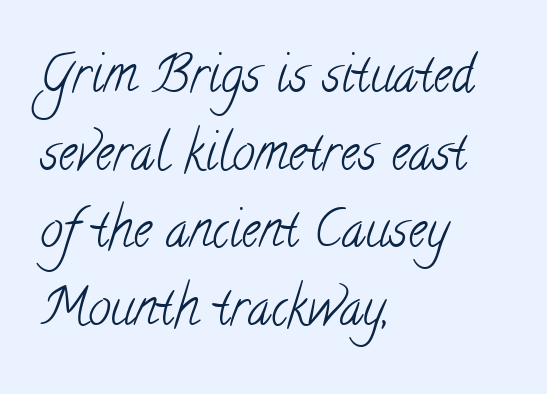
Q: Is the text bold? A: No.
Q: Is the text underlined? A: No.
Q: How is the paragraph aligned? A: Left-aligned.
Q: Is the spacing between letters normal or unusually wide? A: Normal.
Q: Is the spacing between lines tight, normal or loose? A: Normal.
Q: Width (condensed, normal, or wide)? A: Condensed.
Q: Stroke contrast? A: Low.
Q: x-height? A: Small.
Q: Monospaced? A: No.
